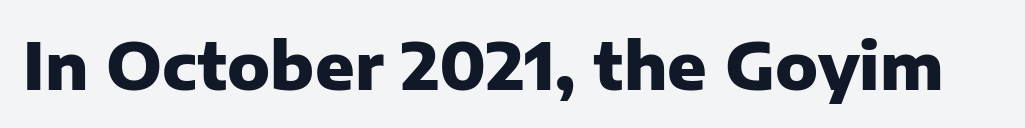
Q: Is the text bold? A: Yes.
Q: Is the text italic (slanted)? A: No, it is upright.
Q: Is the typeface a serif or a sans-serif typeface? A: Sans-serif.
Q: Is the text underlined? A: No.
Q: Is the spacing between letters normal or unusually wide? A: Normal.
Q: Width (condensed, normal, or wide)? A: Normal.
Q: Stroke contrast? A: Low.
Q: x-height? A: Medium.
Q: Monospaced? A: No.
